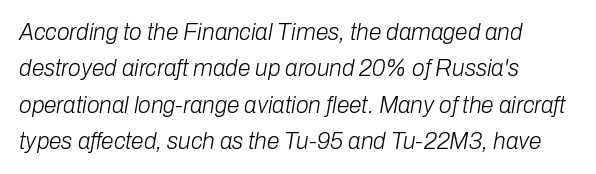
Q: Is the text bold? A: No.
Q: Is the text italic (slanted)? A: Yes, it leans right by about 10 degrees.
Q: Is the text underlined? A: No.
Q: How is the paragraph aligned? A: Left-aligned.
Q: Is the spacing between letters normal or unusually wide? A: Normal.
Q: Is the spacing between lines tight, normal or loose? A: Normal.
